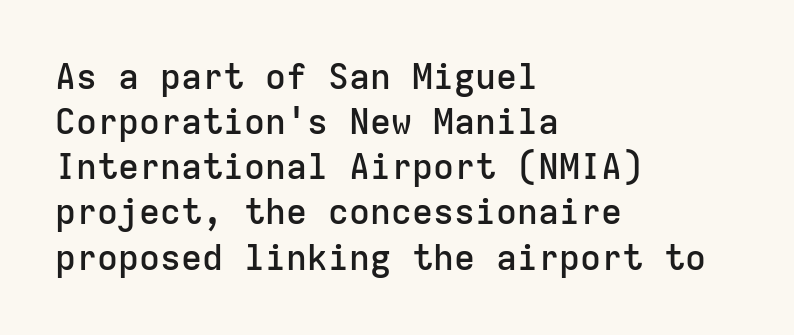
Q: Is the text bold? A: Semi-bold.
Q: Is the text italic (slanted)? A: No, it is upright.
Q: Is the typeface a serif or a sans-serif typeface? A: Sans-serif.
Q: Is the text underlined? A: No.
Q: How is the paragraph aligned? A: Left-aligned.
Q: Is the spacing between letters normal or unusually wide? A: Normal.
Q: Is the spacing between lines tight, normal or loose? A: Normal.
Q: Width (condensed, normal, or wide)? A: Normal.
Q: Stroke contrast? A: Low.
Q: x-height? A: Medium.
Q: Monospaced? A: Yes.
